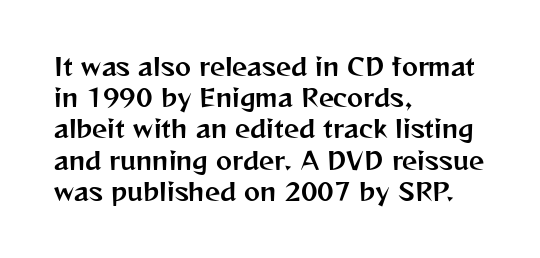
Does the copy run flush right? No — it runs flush left. The font's upright variant was chosen for this text. Descender tails drop into unmarked territory. Reading down the column, the eye jumps a familiar distance to each next line.
